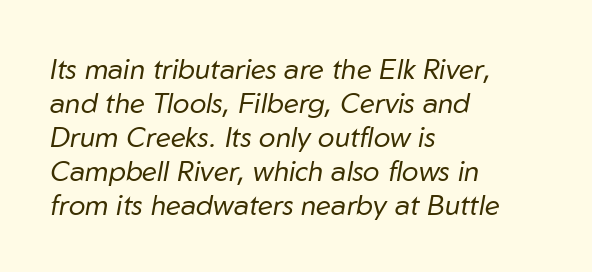
Check the space under the baseline: it is left empty. Letter spacing: default. The compositor pushed each line to the left boundary. The whole block is typeset with a tilt. These lines are rendered in a variable-pitch font. On a weight scale, this lands at 450 or below.
